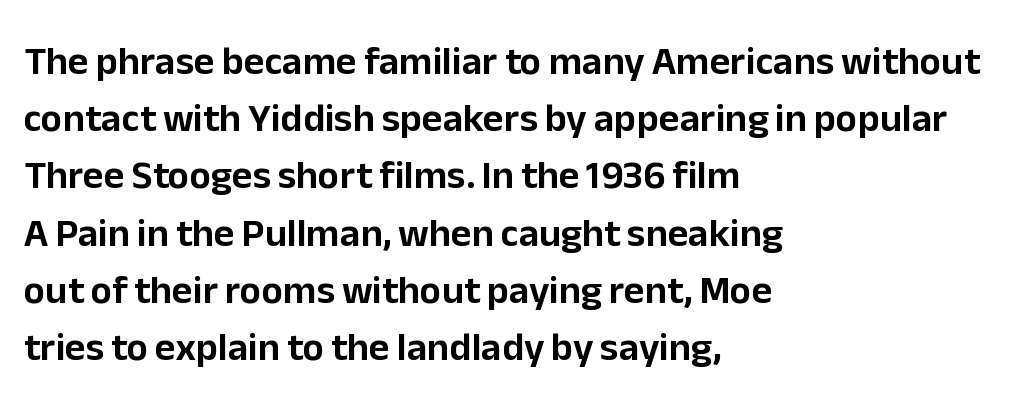
The image shows 40 px sans-serif type, upright; set left-aligned, normal line spacing (1.43x), normal letter spacing, not underlined; low stroke contrast and a medium x-height.
